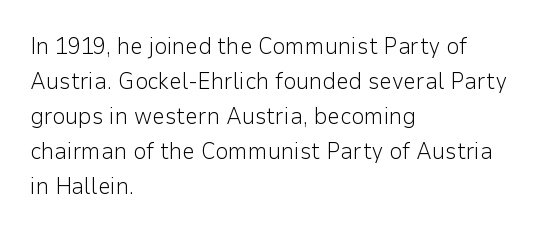
Q: Is the text bold? A: No.
Q: Is the text italic (slanted)? A: No, it is upright.
Q: Is the text underlined? A: No.
Q: How is the paragraph aligned? A: Left-aligned.
Q: Is the spacing between letters normal or unusually wide? A: Normal.
Q: Is the spacing between lines tight, normal or loose? A: Normal.
